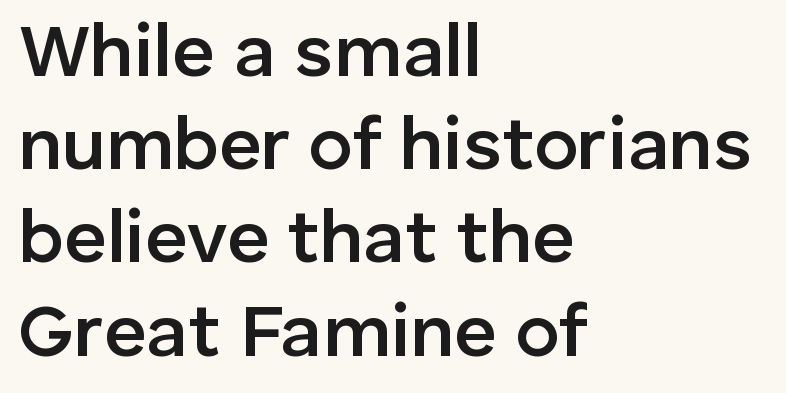
Q: Is the text bold? A: Semi-bold.
Q: Is the text italic (slanted)? A: No, it is upright.
Q: Is the typeface a serif or a sans-serif typeface? A: Sans-serif.
Q: Is the text underlined? A: No.
Q: How is the paragraph aligned? A: Left-aligned.
Q: Is the spacing between letters normal or unusually wide? A: Normal.
Q: Is the spacing between lines tight, normal or loose? A: Normal.
Q: Width (condensed, normal, or wide)? A: Normal.
Q: Stroke contrast? A: Low.
Q: x-height? A: Medium.
Q: Monospaced? A: No.
